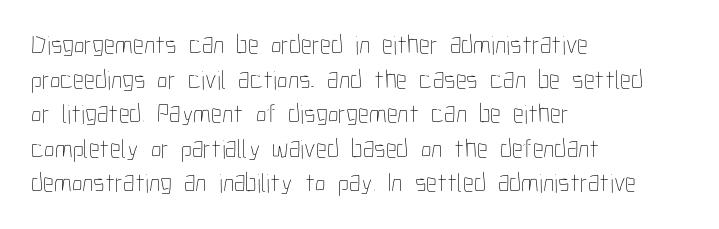
{"italic": "no", "bold": "no", "underline": "no", "align": "left", "line_spacing": "normal", "line_spacing_ratio": 1.28, "letter_spacing": "normal", "letter_spacing_em": 0.0, "glyph_px": 27}
